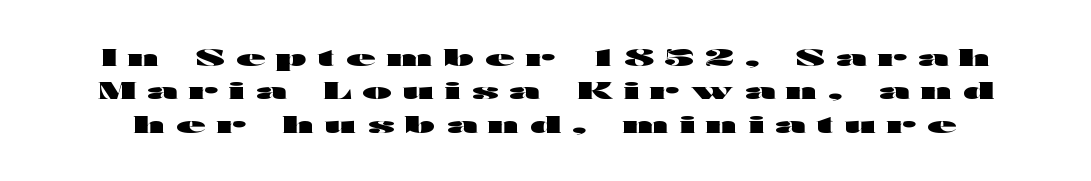
{"italic": "no", "bold": "yes", "underline": "no", "line_spacing": "normal", "line_spacing_ratio": 1.39, "letter_spacing": "wide", "letter_spacing_em": 0.47, "glyph_px": 24}
